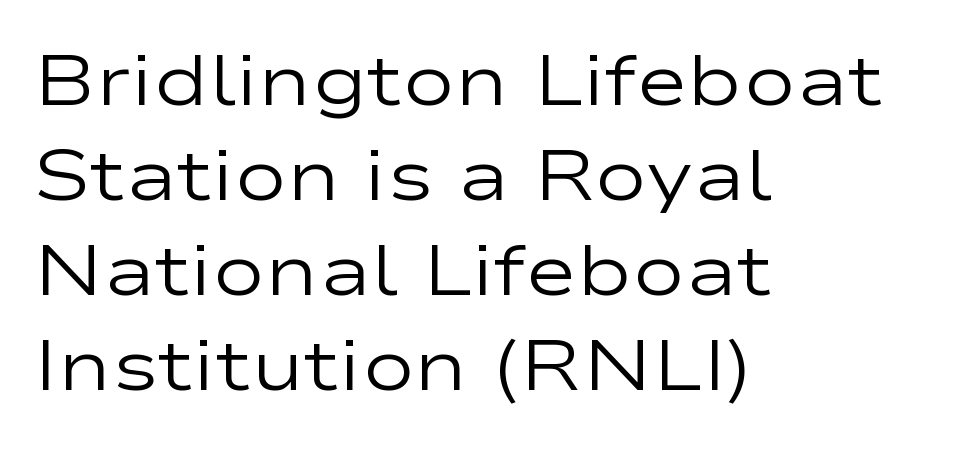
{"serif": "no", "italic": "no", "bold": "no", "weight": "regular", "width": "wide", "stroke_contrast": "low", "x_height": "medium", "monospaced": "no", "underline": "no", "align": "left", "line_spacing": "normal", "line_spacing_ratio": 1.34, "letter_spacing": "normal", "letter_spacing_em": 0.0, "glyph_px": 71}
